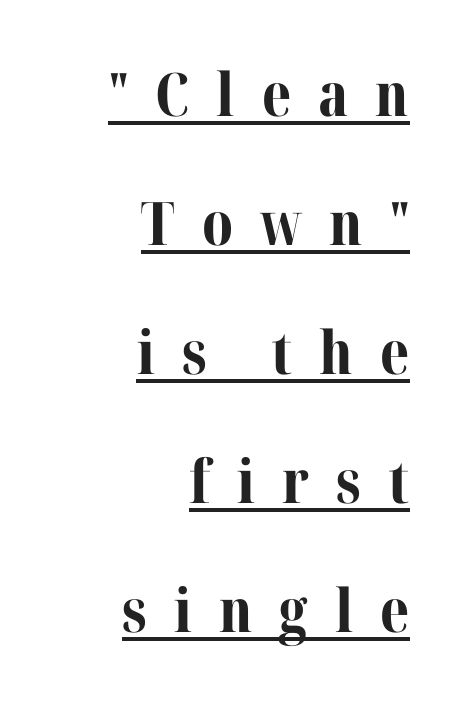
Q: Is the text bold? A: Yes.
Q: Is the text italic (slanted)? A: No, it is upright.
Q: Is the typeface a serif or a sans-serif typeface? A: Serif.
Q: Is the text underlined? A: Yes.
Q: How is the paragraph aligned? A: Right-aligned.
Q: Is the spacing between letters normal or unusually wide? A: Unusually wide.
Q: Is the spacing between lines tight, normal or loose? A: Loose.
Q: Width (condensed, normal, or wide)? A: Normal.
Q: Stroke contrast? A: Medium.
Q: x-height? A: Medium.
Q: Monospaced? A: No.
